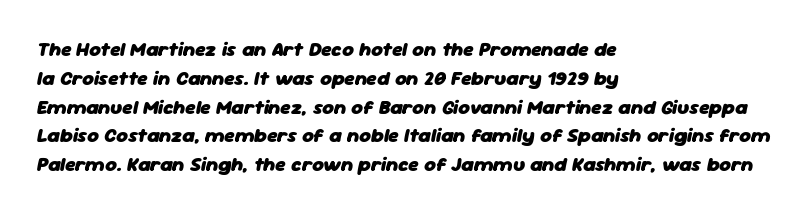
Q: Is the text bold? A: Yes.
Q: Is the text italic (slanted)? A: Yes, it leans right by about 11 degrees.
Q: Is the text underlined? A: No.
Q: How is the paragraph aligned? A: Left-aligned.
Q: Is the spacing between letters normal or unusually wide? A: Normal.
Q: Is the spacing between lines tight, normal or loose? A: Normal.
